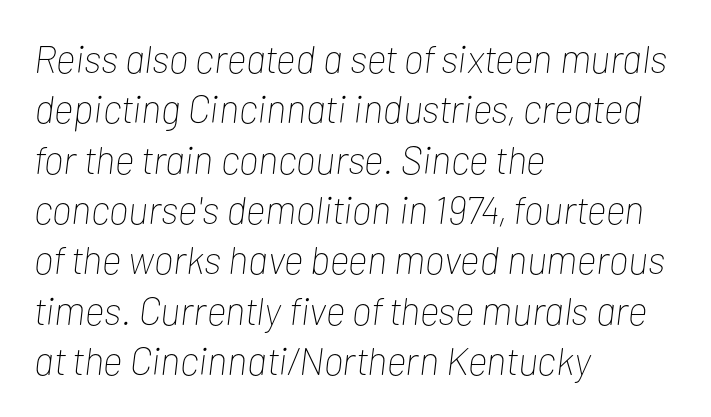
The image shows 39 px thin, condensed type, italic (leaning right); set left-aligned, normal line spacing (1.29x), normal letter spacing, not underlined; low stroke contrast and a medium x-height.
